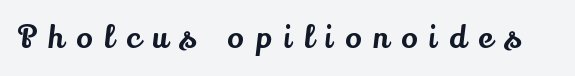
The image shows 30 px serif type; set unusually wide letter spacing (+0.42 em), not underlined; medium stroke contrast and a small x-height.
